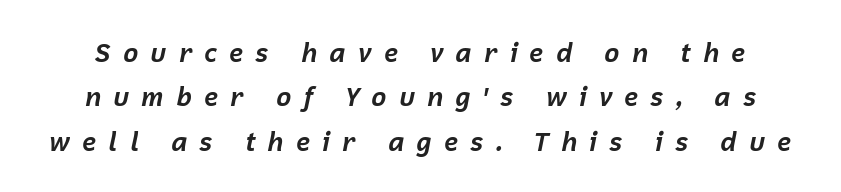
{"italic": "yes", "lean": "right", "slant_degrees": 12, "bold": "yes", "underline": "no", "line_spacing_ratio": 1.71, "letter_spacing": "wide", "letter_spacing_em": 0.45, "glyph_px": 26}
